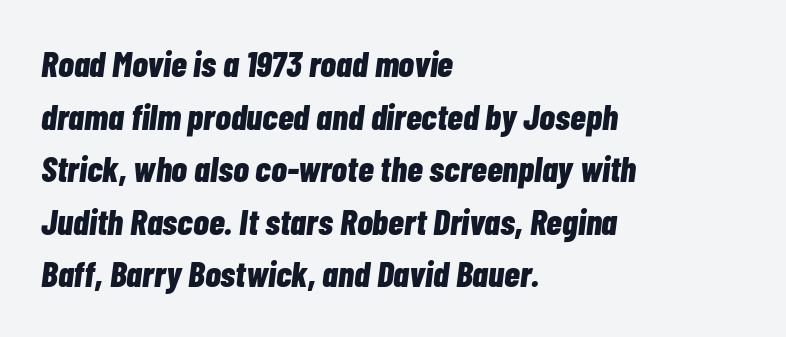
Compared with typical body copy, the letter spacing here is the same. Note the varied advance widths — an 'i' is clearly narrower than an 'm'. An italicized treatment has been applied to the whole sample. Bare-footed words on every line. Weight: bold.
